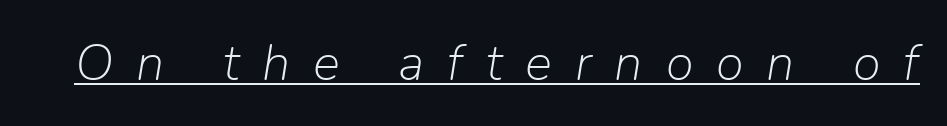
{"italic": "yes", "lean": "right", "slant_degrees": 9, "bold": "no", "weight": "light", "width": "normal", "stroke_contrast": "low", "x_height": "medium", "monospaced": "no", "underline": "yes", "letter_spacing": "wide", "letter_spacing_em": 0.45, "glyph_px": 51}
